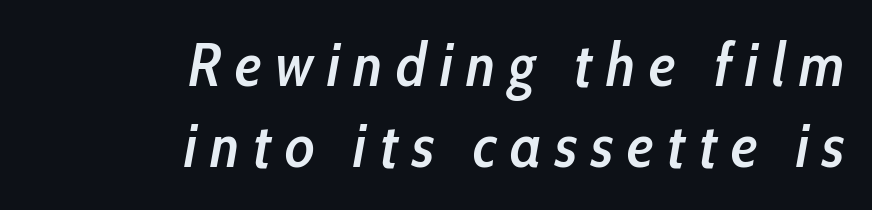
{"italic": "yes", "lean": "right", "slant_degrees": 10, "bold": "semi", "weight": "semibold", "width": "condensed", "stroke_contrast": "low", "x_height": "medium", "monospaced": "no", "underline": "no", "align": "right", "line_spacing": "normal", "line_spacing_ratio": 1.32, "letter_spacing": "wide", "letter_spacing_em": 0.22, "glyph_px": 61}
